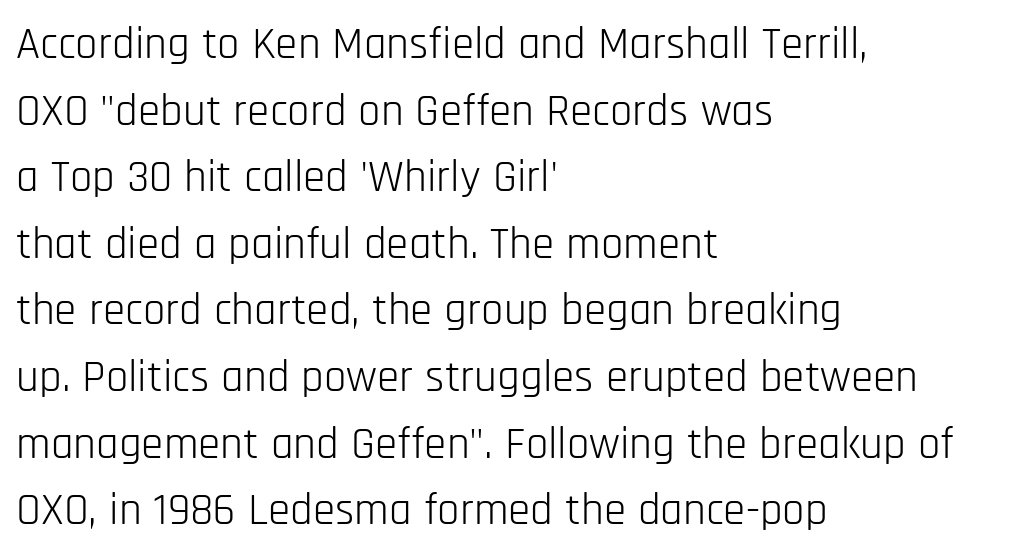
I'd call this a sans setting — the letters go barefoot. Is this a fixed-width face? No — the glyphs have proportional, varying widths. You could call the tracking neutral — neither tight nor loose. This rendering features lettering with no underline. This block has exactly the height ordinary leading produces.
